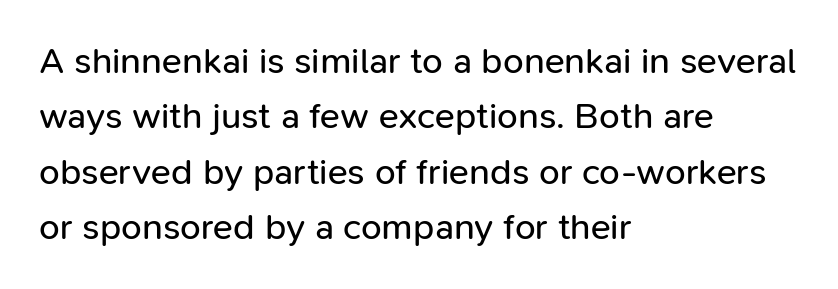
These lines are rendered in a variable-pitch font. The area under the type is left untouched. I'd call this a sans setting — the letters go barefoot. Nope, not italic — everything's standing straight. There is no visible air inserted between adjacent glyphs. Is the type heavy? It reads as light-to-regular instead.
